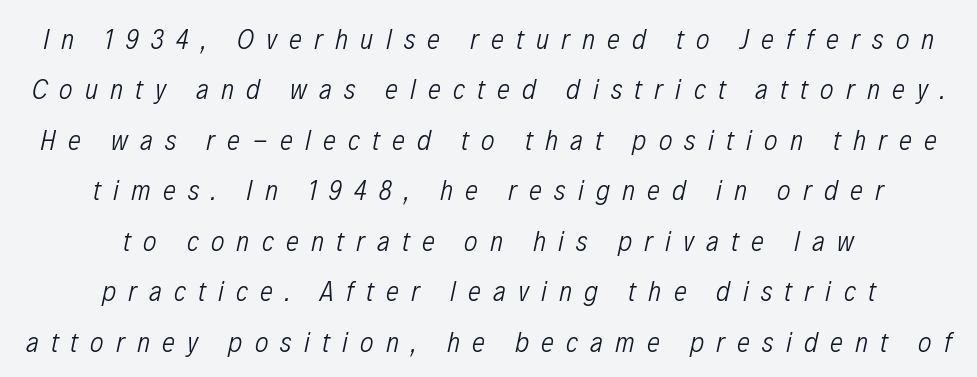
The image shows 29 px light, condensed type, italic (leaning right); set centered, line spacing 1.74x, unusually wide letter spacing (+0.42 em), not underlined; low stroke contrast and a medium x-height.
